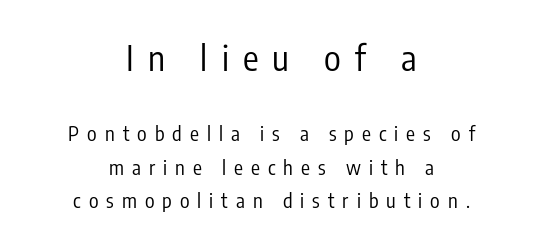
{"serif": "no", "italic": "no", "bold": "no", "weight": "regular", "width": "condensed", "stroke_contrast": "low", "x_height": "medium", "monospaced": "no", "underline": "no", "align": "center", "line_spacing": "normal", "line_spacing_ratio": 1.67, "letter_spacing": "wide", "letter_spacing_em": 0.4, "larger_block": "first", "size_ratio": 1.75, "glyph_px": 35}
